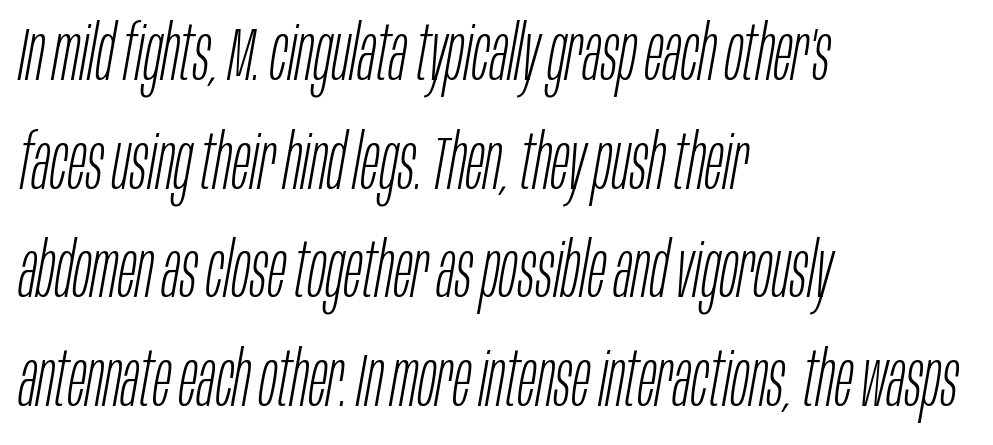
The image shows 76 px light, condensed type, italic (leaning right); set left-aligned, normal line spacing (1.43x), normal letter spacing, not underlined; low stroke contrast and a large x-height.
